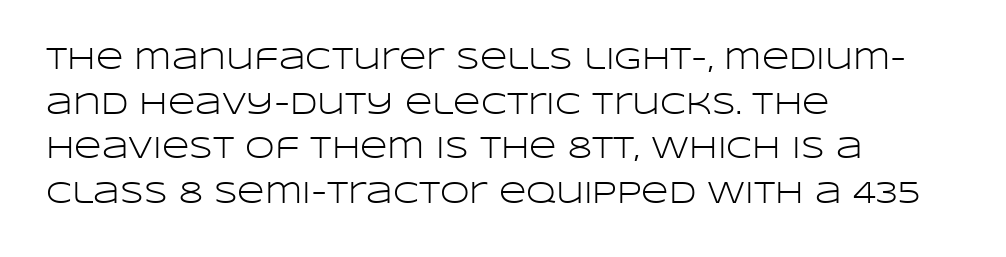
The image shows 30 px light, wide sans-serif type, upright; set left-aligned, normal line spacing (1.49x), normal letter spacing, not underlined; low stroke contrast and a large x-height.
